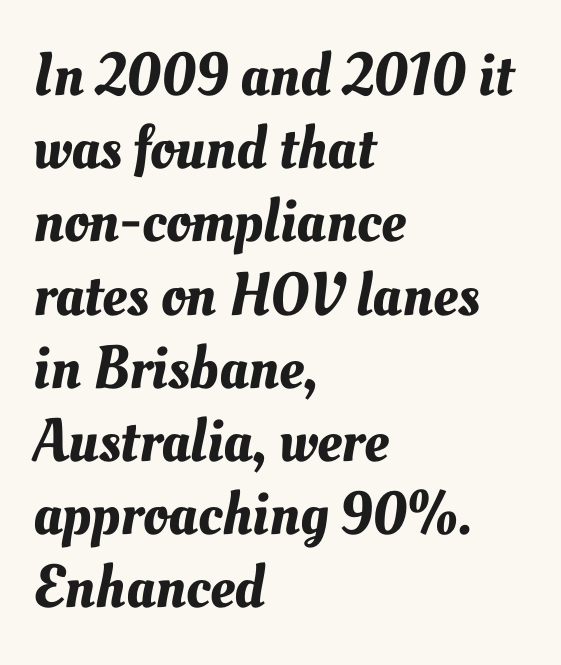
Decoration check: the copy has no underline. These lines keep a tight, regular rhythm from letter to letter. This sample has the flowing, uneven cadence of proportional lettering. Does the copy run flush right? No — it runs flush left.
